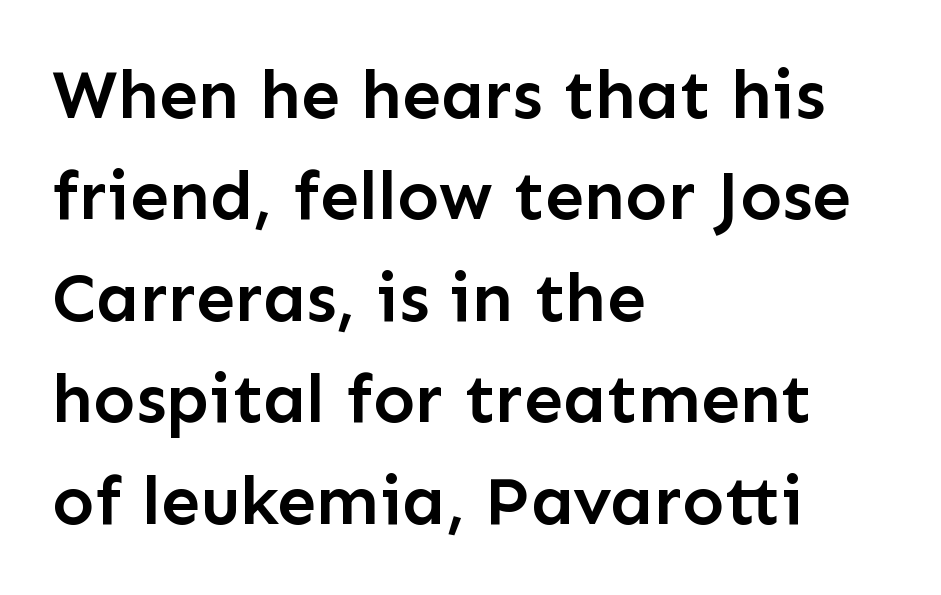
The space directly below the letters is spotless. Looks like regular typesetting: each glyph gets only the width it needs. Words appear dense and cohesive because spacing is normal. The typeface chosen for these lines omits serifs. The lines sit at an ordinary, default distance from one another. The text block is weighted toward the left margin, trailing off unevenly rightward.
